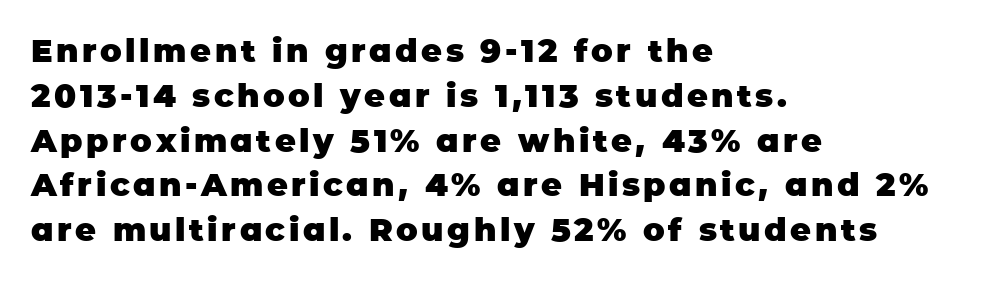
The image shows 32 px heavy sans-serif type, upright; set left-aligned, normal line spacing (1.4x), not underlined; low stroke contrast and a large x-height.
